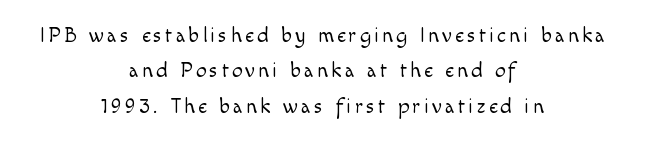
The passage is arranged like a title page — every line centered. This is the regular roman posture of the typeface. Weight: regular or lighter. Bare-footed words on every line.
